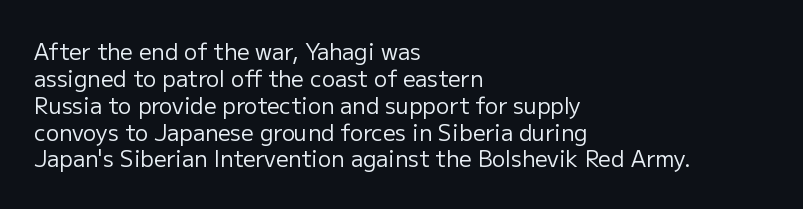
The image shows 22 px text type, upright; set left-aligned, line spacing 1.22x, normal letter spacing, not underlined.
